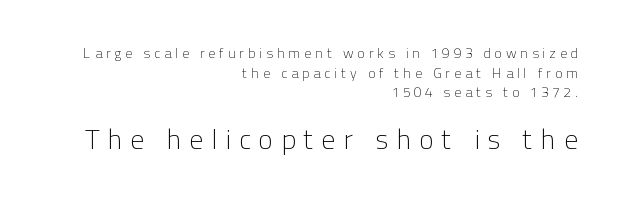
{"serif": "no", "italic": "no", "bold": "no", "weight": "light", "width": "normal", "stroke_contrast": "low", "x_height": "medium", "monospaced": "no", "underline": "no", "align": "right", "line_spacing": "normal", "line_spacing_ratio": 1.4, "letter_spacing": "wide", "letter_spacing_em": 0.27, "larger_block": "second", "size_ratio": 2.0, "glyph_px": 28}
